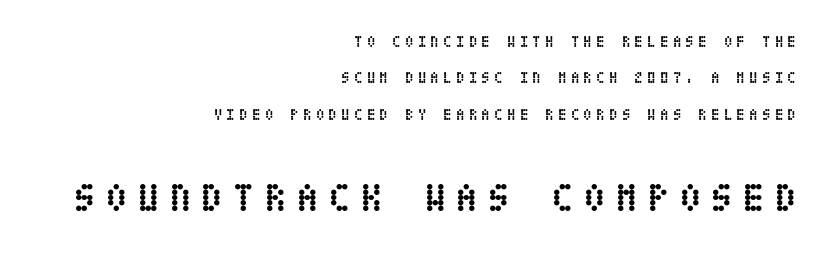
Q: Is the text bold? A: Yes.
Q: Is the text italic (slanted)? A: No, it is upright.
Q: Is the text underlined? A: No.
Q: How is the paragraph aligned? A: Right-aligned.
Q: Is the spacing between letters normal or unusually wide? A: Unusually wide.
Q: Is the spacing between lines tight, normal or loose? A: Loose.
Q: Which block of text is set in a larger size, the first (top) or the second (bottom)? A: The second (bottom) one.
Q: Width (condensed, normal, or wide)? A: Condensed.
Q: Stroke contrast? A: Low.
Q: x-height? A: Large.
